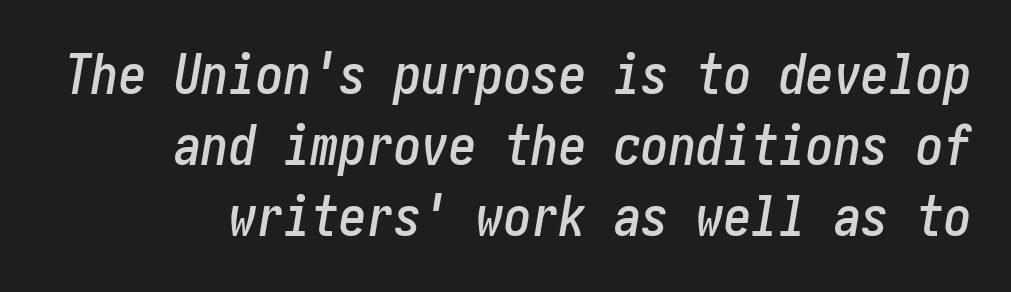
The image shows 55 px condensed type, italic (leaning right); set normal line spacing (1.29x), normal letter spacing, not underlined; low stroke contrast and a medium x-height.
